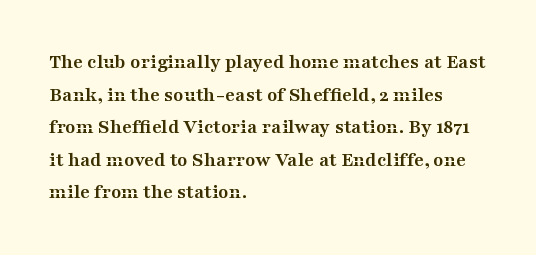
Q: Is the text bold? A: Yes.
Q: Is the text italic (slanted)? A: No, it is upright.
Q: Is the text underlined? A: No.
Q: How is the paragraph aligned? A: Left-aligned.
Q: Is the spacing between letters normal or unusually wide? A: Normal.
Q: Is the spacing between lines tight, normal or loose? A: Normal.
